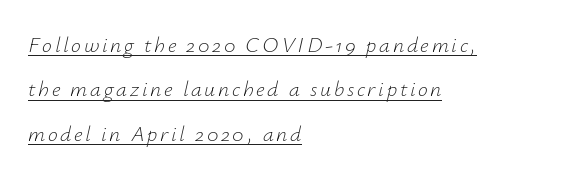
The face used here appears with an underline applied. Yep, that's italic — everything's leaning. Caption: face not bold, strokes unweighted. Is there much room between lines? Yes — plenty of vertical air separates them. Typeset ragged right — the left edge is the straight one.
